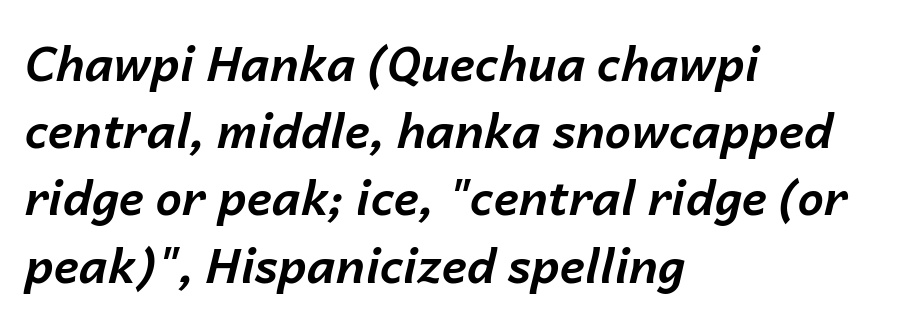
The image shows 47 px bold type, italic (leaning right); set left-aligned, normal line spacing (1.43x), normal letter spacing, not underlined; low stroke contrast and a medium x-height.
